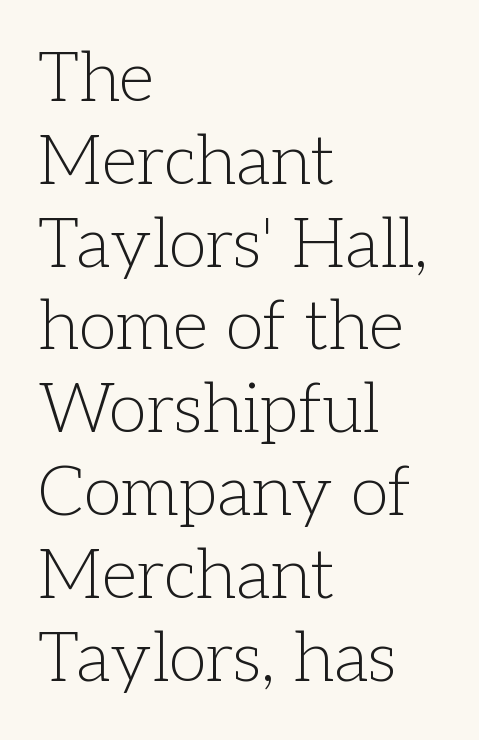
Anything drawn beneath the words? Only blank space. No extra ink here — the face is not bold. Yep, those are serifs on the letters. The typesetter chose a ragged-right arrangement here. The gaps between neighbouring characters are ordinary and unremarkable. Character widths vary here, with narrow letters taking less room than wide ones.
